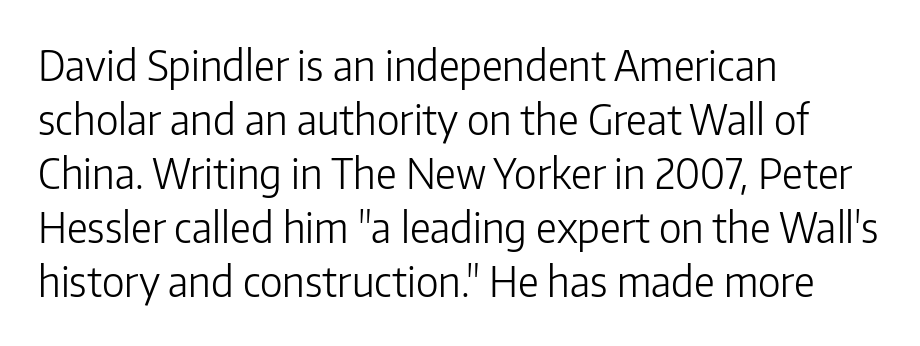
The image shows 41 px light sans-serif type, upright; set left-aligned, normal line spacing (1.32x), normal letter spacing, not underlined; low stroke contrast and a medium x-height.
